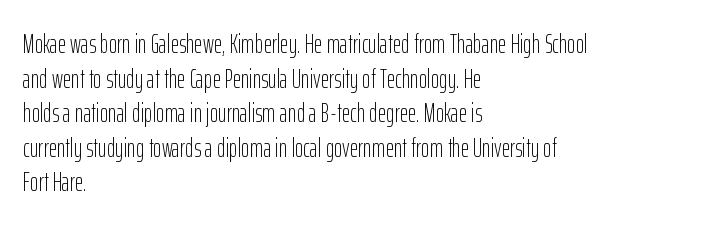
No chunkiness to these letters — they're not bold. A classic flush-left, rag-right setting is used for this passage. One glance says typical: line gaps are just what's usual. The letters sit at their default tracking, neither squeezed nor spread.
